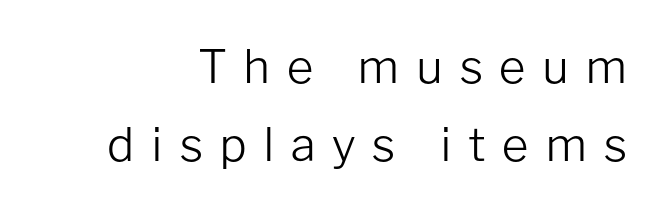
{"serif": "no", "italic": "no", "bold": "no", "weight": "light", "width": "normal", "stroke_contrast": "low", "x_height": "medium", "monospaced": "no", "underline": "no", "line_spacing": "normal", "line_spacing_ratio": 1.69, "letter_spacing": "wide", "letter_spacing_em": 0.35, "glyph_px": 46}
